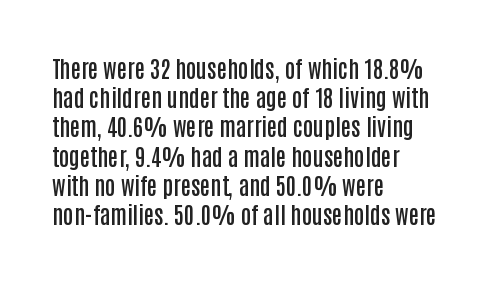
Every row of glyphs begins at an identical x-position on the left. Quick note: not italic, upright. A typesetter would call this zero additional tracking. Check under the words: just untouched page.
